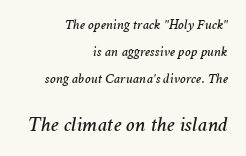
{"italic": "yes", "lean": "right", "slant_degrees": 11, "underline": "no", "align": "right", "line_spacing": "loose", "line_spacing_ratio": 1.92, "letter_spacing": "normal", "letter_spacing_em": 0.0, "larger_block": "second", "size_ratio": 1.5, "glyph_px": 21}
